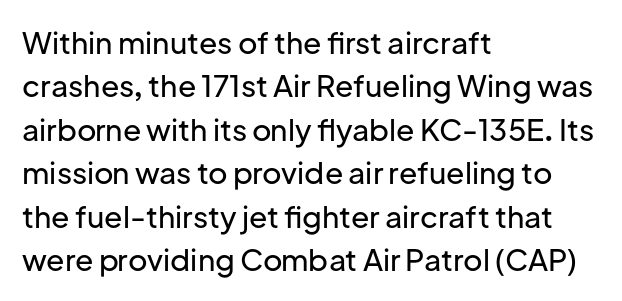
Looks like regular typesetting: each glyph gets only the width it needs. Clear beneath every line of the passage. This sample uses a sans-serif face. The leading is moderate, giving the passage an even texture. Tracking value appears to be zero — textbook default spacing.
